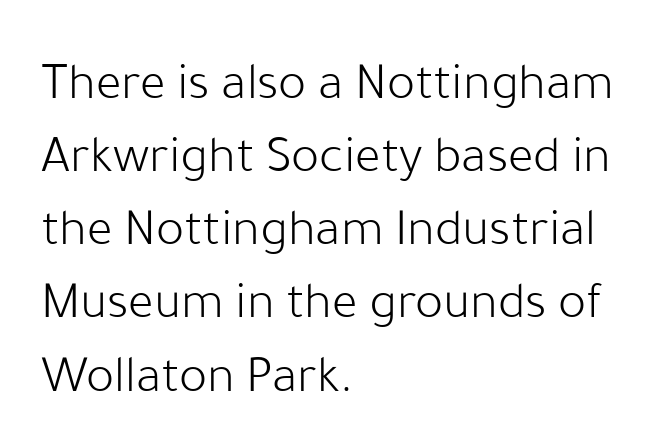
The image shows 53 px light sans-serif type, upright; set left-aligned, normal line spacing (1.38x), normal letter spacing, not underlined; low stroke contrast and a medium x-height.
